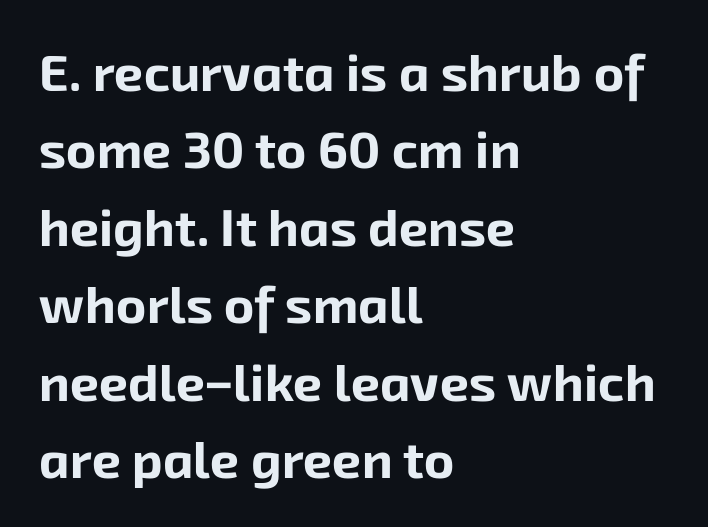
Q: Is the text bold? A: Yes.
Q: Is the typeface a serif or a sans-serif typeface? A: Sans-serif.
Q: Is the text underlined? A: No.
Q: How is the paragraph aligned? A: Left-aligned.
Q: Is the spacing between letters normal or unusually wide? A: Normal.
Q: Is the spacing between lines tight, normal or loose? A: Normal.
Q: Width (condensed, normal, or wide)? A: Normal.
Q: Stroke contrast? A: Low.
Q: x-height? A: Medium.
Q: Monospaced? A: No.
